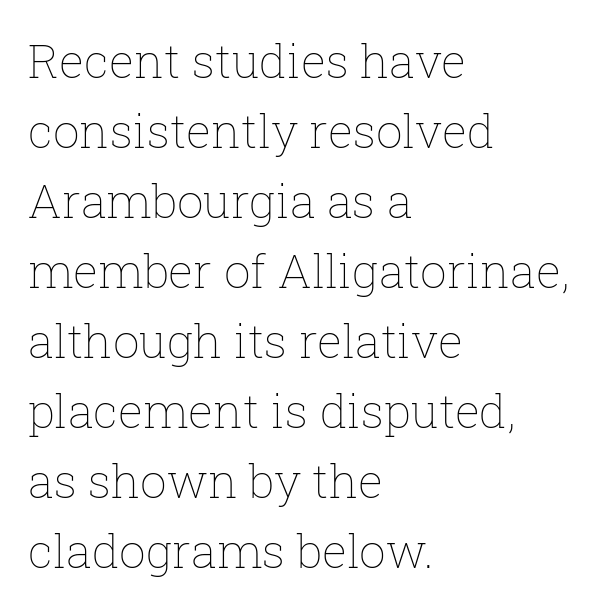
{"italic": "no", "bold": "no", "weight": "thin", "width": "normal", "stroke_contrast": "low", "x_height": "medium", "monospaced": "no", "underline": "no", "align": "left", "line_spacing": "normal", "line_spacing_ratio": 1.49, "letter_spacing": "normal", "letter_spacing_em": 0.0, "glyph_px": 47}
